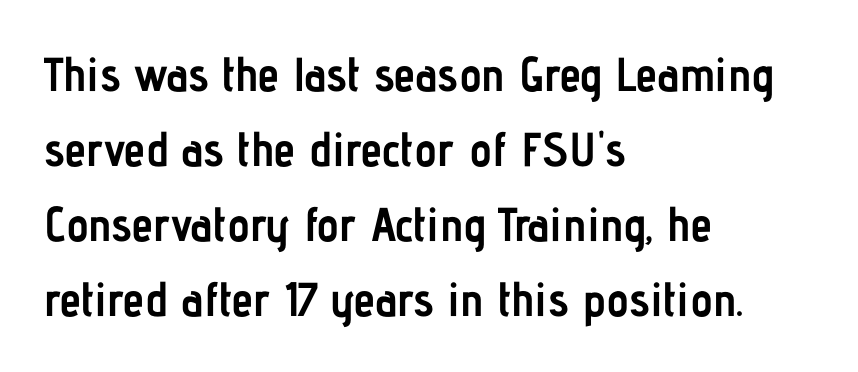
The image shows 48 px semibold, condensed sans-serif type, upright; set left-aligned, normal line spacing (1.56x), normal letter spacing, not underlined; low stroke contrast and a medium x-height.
